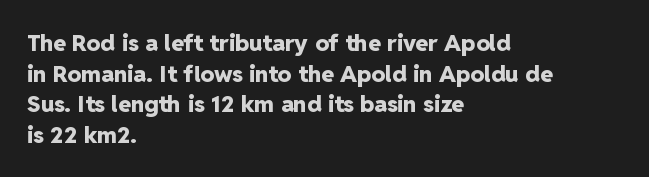
Q: Is the text bold? A: Yes.
Q: Is the text italic (slanted)? A: No, it is upright.
Q: Is the text underlined? A: No.
Q: How is the paragraph aligned? A: Left-aligned.
Q: Is the spacing between letters normal or unusually wide? A: Normal.
Q: Is the spacing between lines tight, normal or loose? A: Normal.
